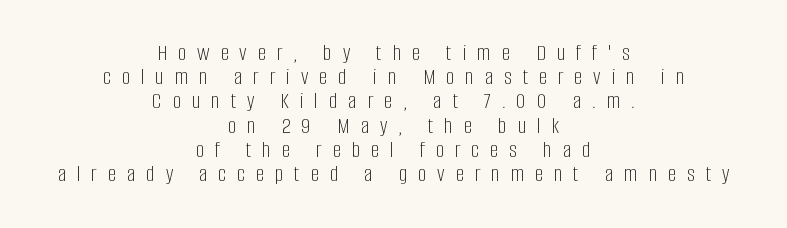
The image shows 24 px text type, upright; set centered, tight line spacing (1.01x), unusually wide letter spacing (+0.45 em), not underlined.
